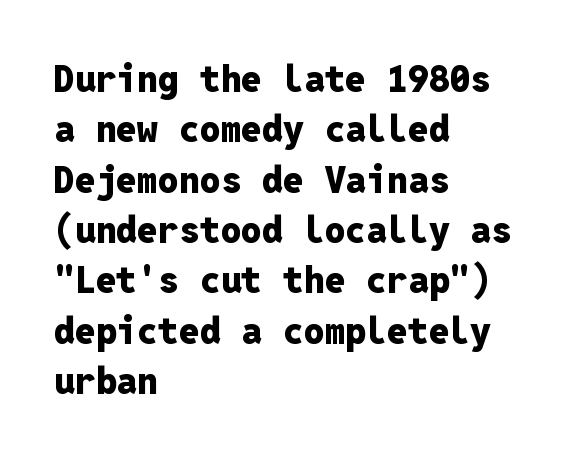
The letters march in equal steps, a hallmark of fixed-pitch type. Evenly set lines give the paragraph a standard silhouette. Type style note: lacks serifs. Horizontally, the lines are justified to the leading edge only.
